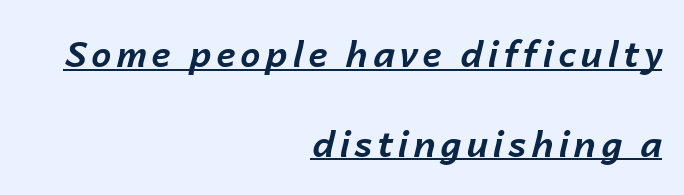
Q: Is the text bold? A: Yes.
Q: Is the text italic (slanted)? A: Yes, it leans right by about 14 degrees.
Q: Is the text underlined? A: Yes.
Q: How is the paragraph aligned? A: Right-aligned.
Q: Is the spacing between lines tight, normal or loose? A: Loose.
Q: Width (condensed, normal, or wide)? A: Normal.
Q: Stroke contrast? A: Low.
Q: x-height? A: Medium.
Q: Monospaced? A: No.
